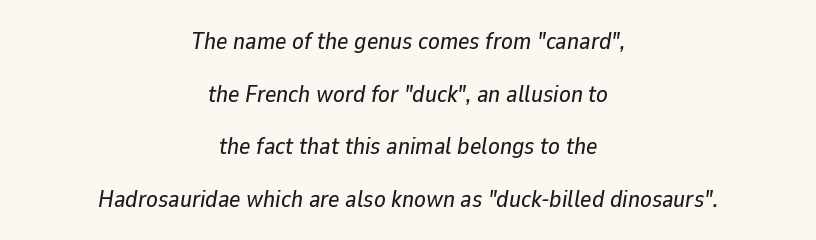
{"italic": "yes", "lean": "right", "slant_degrees": 9, "underline": "no", "align": "center", "line_spacing": "loose", "line_spacing_ratio": 2.19, "letter_spacing": "normal", "letter_spacing_em": 0.0, "glyph_px": 24}
